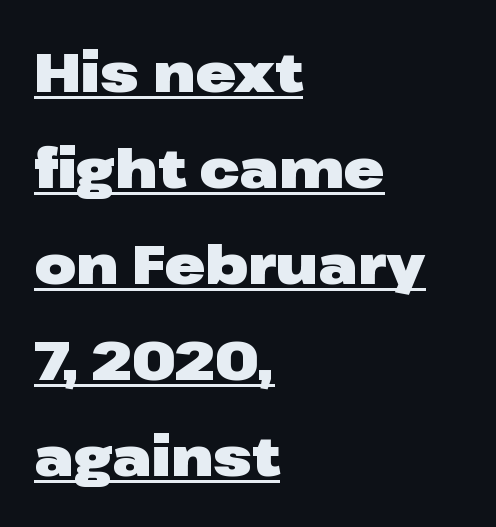
Q: Is the text bold? A: Yes.
Q: Is the text italic (slanted)? A: No, it is upright.
Q: Is the typeface a serif or a sans-serif typeface? A: Sans-serif.
Q: Is the text underlined? A: Yes.
Q: How is the paragraph aligned? A: Left-aligned.
Q: Is the spacing between letters normal or unusually wide? A: Normal.
Q: Width (condensed, normal, or wide)? A: Wide.
Q: Stroke contrast? A: Low.
Q: x-height? A: Medium.
Q: Monospaced? A: No.
